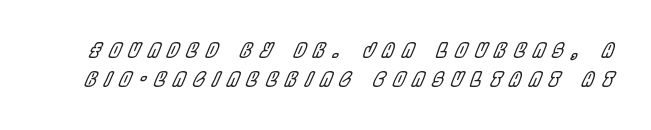
Q: Is the text italic (slanted)? A: Yes, it leans right by about 22 degrees.
Q: Is the text underlined? A: No.
Q: Is the spacing between letters normal or unusually wide? A: Unusually wide.
Q: Is the spacing between lines tight, normal or loose? A: Normal.
